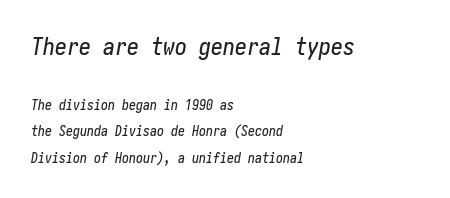
Unmarked baselines from the first word to the last. You could fit nearly another row in the gap between these rows. What stands out about the letter spacing? Nothing — it is the standard amount. Visually, the top section dominates because its glyphs are scaled up. You can tell it's italic because the verticals aren't actually vertical. Caption: multi-line text, flush left, ragged right.
